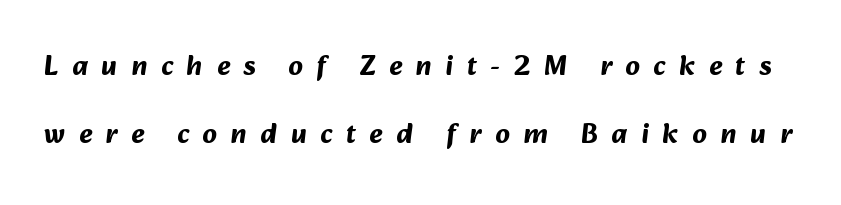
Q: Is the text bold? A: Yes.
Q: Is the typeface a serif or a sans-serif typeface? A: Sans-serif.
Q: Is the text underlined? A: No.
Q: Is the spacing between letters normal or unusually wide? A: Unusually wide.
Q: Is the spacing between lines tight, normal or loose? A: Loose.
Q: Width (condensed, normal, or wide)? A: Normal.
Q: Stroke contrast? A: Medium.
Q: x-height? A: Medium.
Q: Monospaced? A: No.
